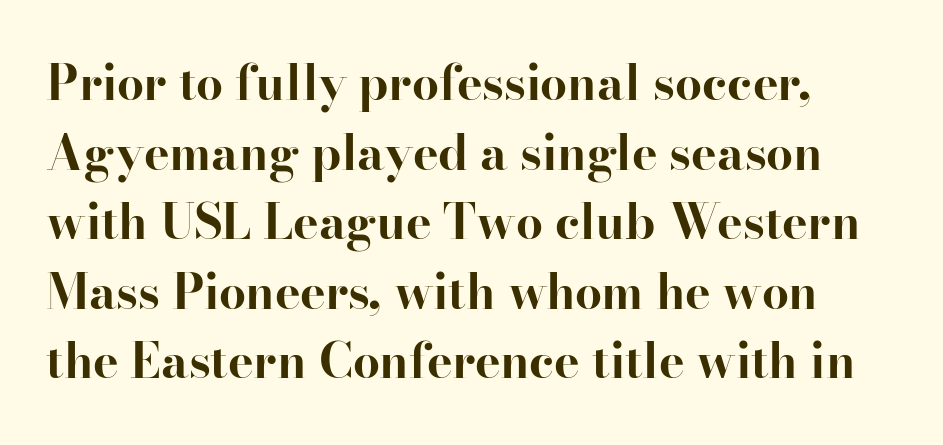
You could call the tracking neutral — neither tight nor loose. Descenders are the only things crossing below the line. This sample keeps an unexceptional amount of space between lines. Look at the stroke-to-counter ratio: heavy, a bold. You could not count columns in this text — the font is proportionally spaced. Is this a sans? No — the strokes have serifs.
